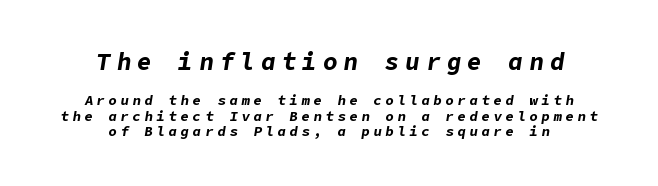
The image shows 24 px bold type, italic (leaning right); set centered, tight line spacing (1.09x), unusually wide letter spacing (+0.26 em), not underlined; the first (top) block is 1.71x larger.
